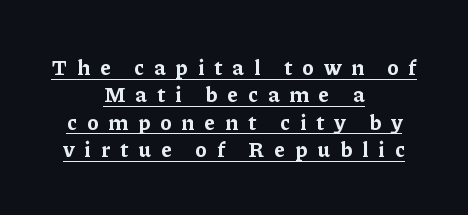
Q: Is the text bold? A: Yes.
Q: Is the text italic (slanted)? A: No, it is upright.
Q: Is the text underlined? A: Yes.
Q: How is the paragraph aligned? A: Centered.
Q: Is the spacing between letters normal or unusually wide? A: Unusually wide.
Q: Is the spacing between lines tight, normal or loose? A: Normal.
